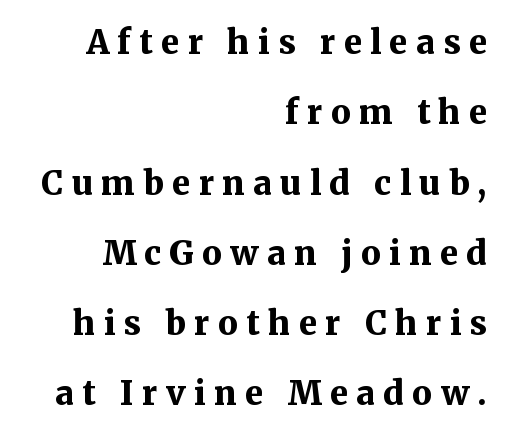
The strokes are fattened all the way to bold. Upright lettering throughout. This sample has the flowing, uneven cadence of proportional lettering. Just letters on the line, the space beneath them empty. A typesetter would label this face a serif.
